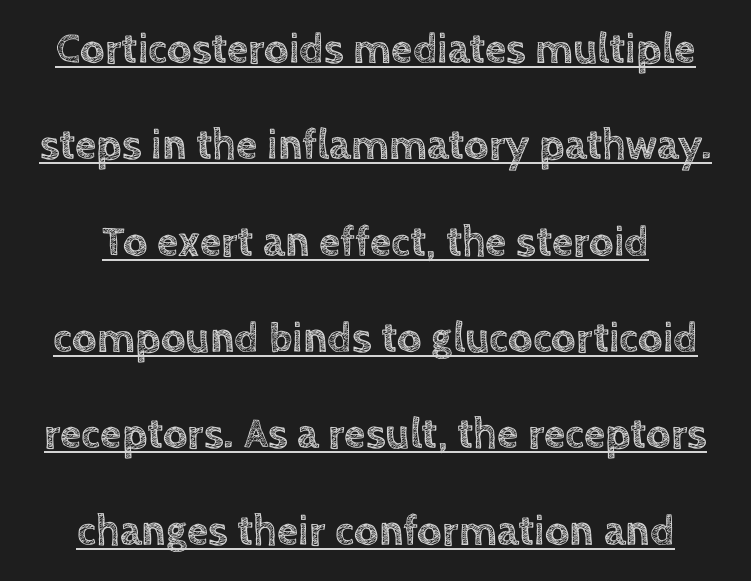
{"italic": "no", "width": "normal", "x_height": "large", "monospaced": "no", "underline": "yes", "line_spacing": "loose", "line_spacing_ratio": 2.24, "letter_spacing": "normal", "letter_spacing_em": 0.0, "glyph_px": 43}
